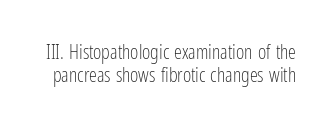
Quick note: underline off. In terms of leading, this rendering errs on the cramped side. Posture: vertical. Is this a heavy cut? Hardly; it is regular or lighter. The line texture is even and compact thanks to regular tracking.
